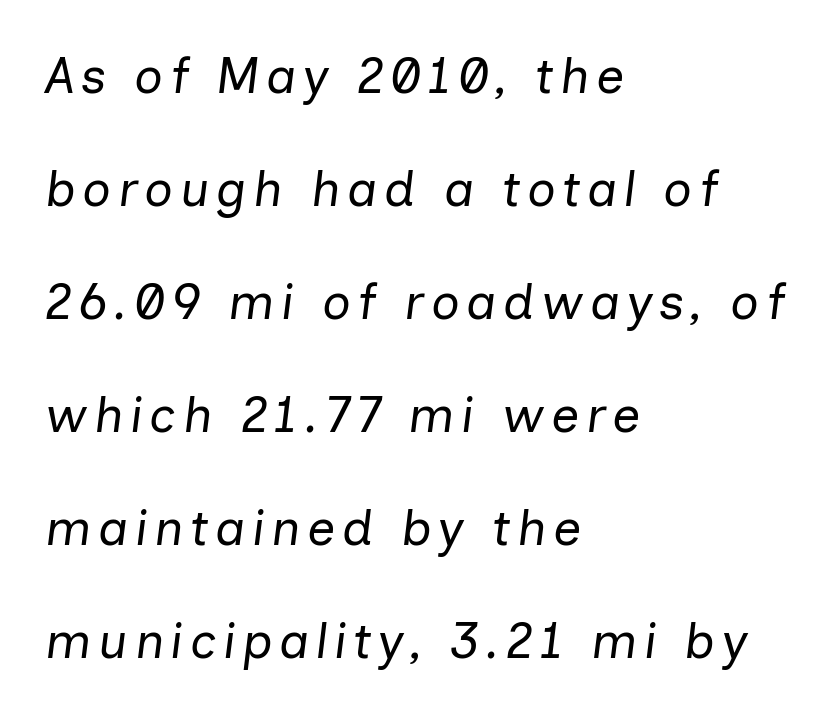
The passage shown is not bold in any degree. The passage shown leans; its letterforms are oblique. Airy leading. You could not count columns in this text — the font is proportionally spaced. Is the block centered? No — it sits flush against the left margin.
